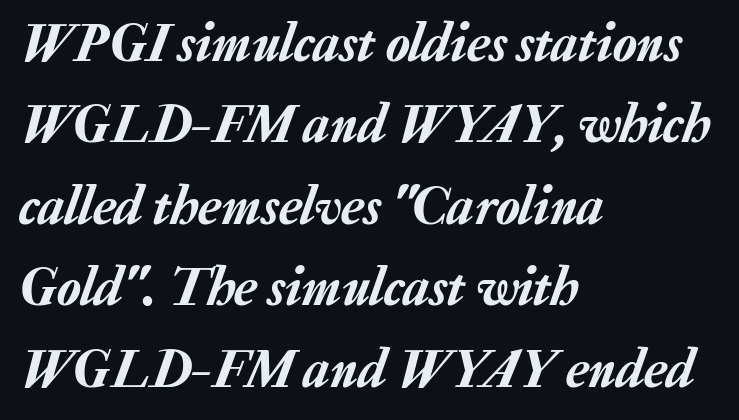
{"italic": "yes", "lean": "right", "slant_degrees": 20, "width": "normal", "stroke_contrast": "low", "x_height": "medium", "monospaced": "no", "underline": "no", "align": "left", "line_spacing": "normal", "line_spacing_ratio": 1.48, "letter_spacing": "normal", "letter_spacing_em": 0.0, "glyph_px": 55}
